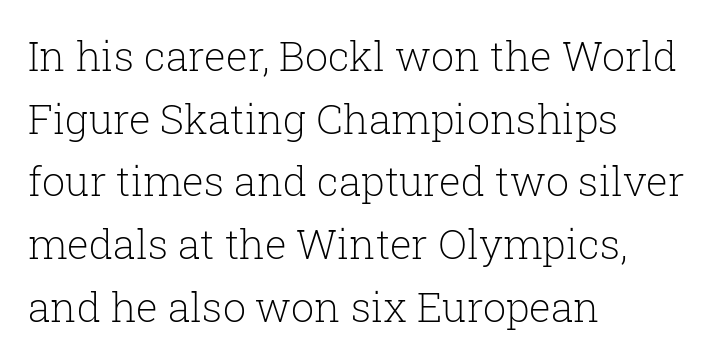
Notice how the passage keeps a crisp vertical edge on the left only. The passage shown is typed in a proportional face where columns would drift. Horizontal bands of white between lines are of average thickness. Each letter's strokes conclude with small projecting serifs. The specimen reads as upright at a glance. Underlining? Definitely not there.
